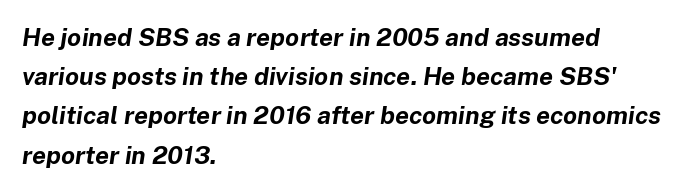
{"italic": "yes", "lean": "right", "slant_degrees": 8, "bold": "yes", "underline": "no", "align": "left", "line_spacing": "normal", "line_spacing_ratio": 1.57, "letter_spacing": "normal", "letter_spacing_em": 0.0, "glyph_px": 25}
